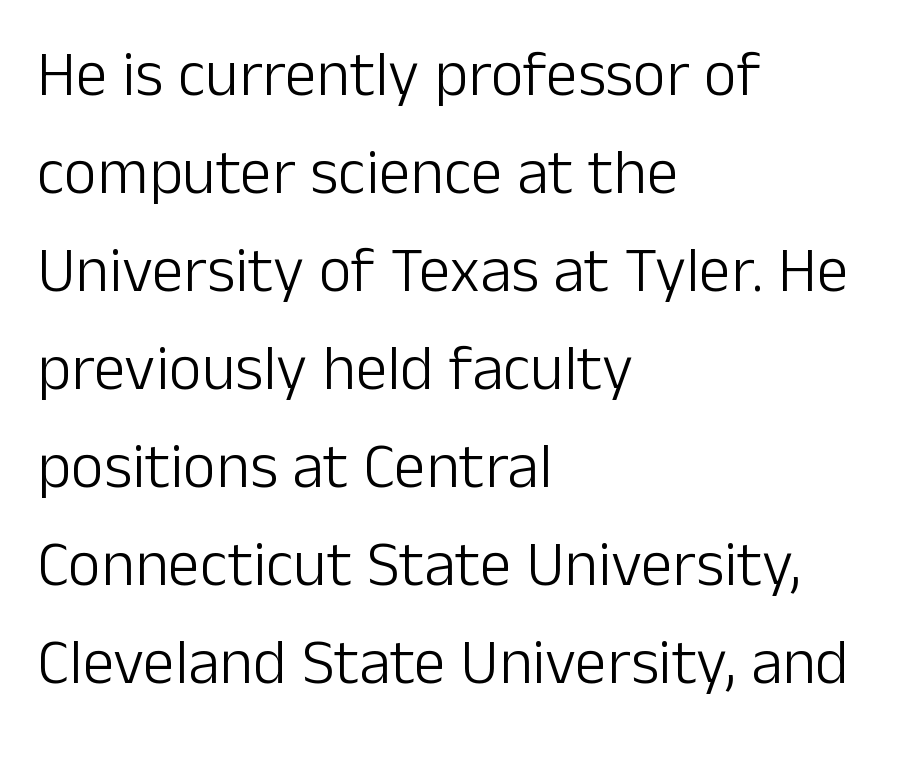
Think of a printed novel: that variable character pitch is what you see here. A student would call this left alignment; a typographer would say flush left, rag right. This reads as an unemphasized weight, regular at the heaviest. The lines sit at an ordinary, default distance from one another. Just letters on the line, the space beneath them empty.
